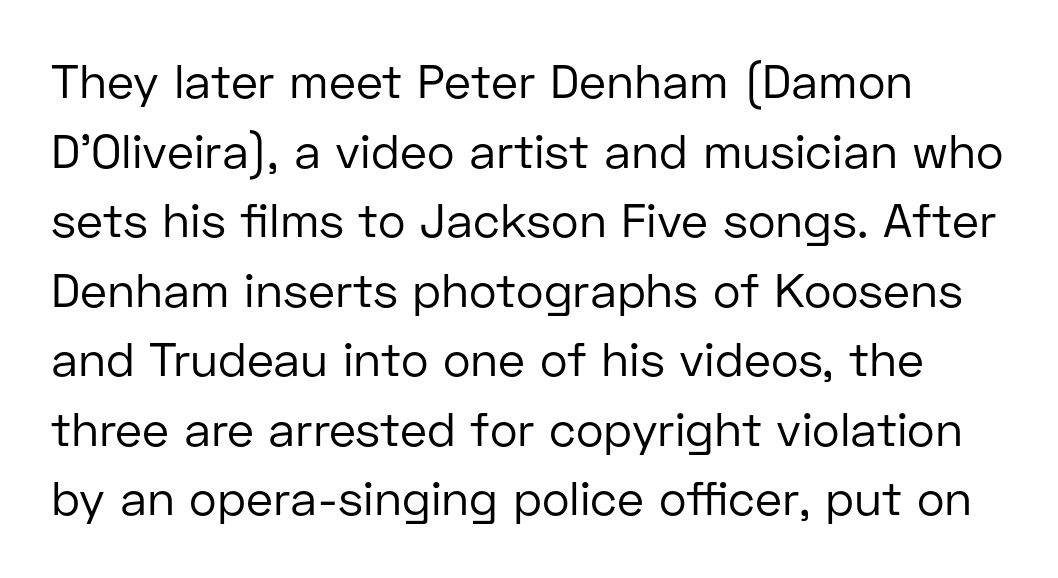
Q: Is the text bold? A: No.
Q: Is the text italic (slanted)? A: No, it is upright.
Q: Is the typeface a serif or a sans-serif typeface? A: Sans-serif.
Q: Is the text underlined? A: No.
Q: Is the spacing between letters normal or unusually wide? A: Normal.
Q: Is the spacing between lines tight, normal or loose? A: Normal.
Q: Width (condensed, normal, or wide)? A: Normal.
Q: Stroke contrast? A: Low.
Q: x-height? A: Medium.
Q: Monospaced? A: No.
